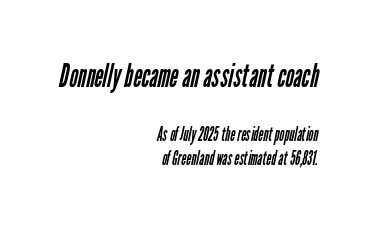
{"serif": "no", "bold": "no", "weight": "regular", "width": "condensed", "stroke_contrast": "low", "x_height": "medium", "monospaced": "no", "underline": "no", "align": "right", "line_spacing_ratio": 1.24, "letter_spacing": "normal", "letter_spacing_em": 0.0, "larger_block": "first", "size_ratio": 1.74, "glyph_px": 33}
